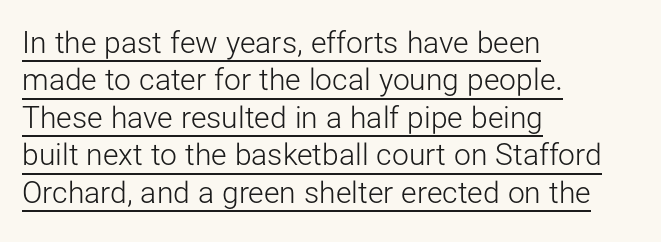
The image shows 30 px light sans-serif type, upright; set left-aligned, normal line spacing (1.25x), normal letter spacing, underlined; low stroke contrast and a medium x-height.
